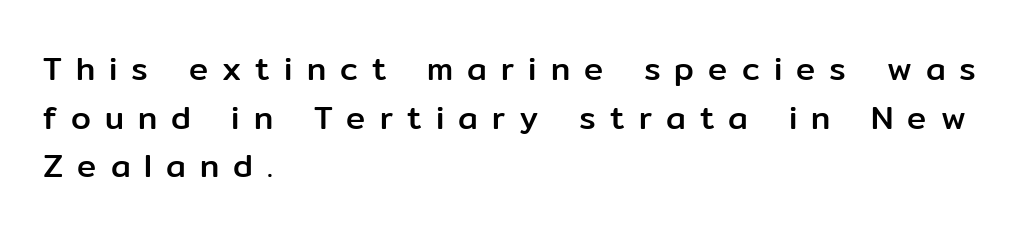
Q: Is the text italic (slanted)? A: No, it is upright.
Q: Is the typeface a serif or a sans-serif typeface? A: Sans-serif.
Q: Is the text underlined? A: No.
Q: How is the paragraph aligned? A: Left-aligned.
Q: Is the spacing between letters normal or unusually wide? A: Unusually wide.
Q: Is the spacing between lines tight, normal or loose? A: Normal.
Q: Width (condensed, normal, or wide)? A: Normal.
Q: Stroke contrast? A: Low.
Q: x-height? A: Medium.
Q: Monospaced? A: No.
